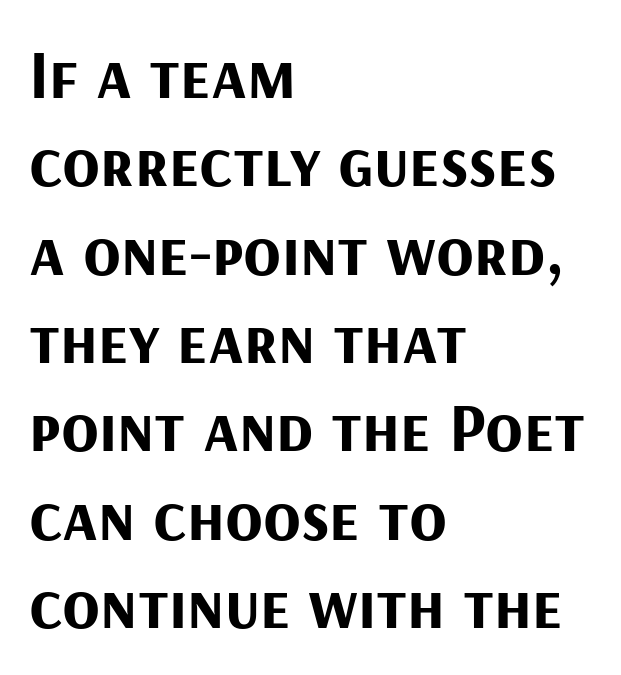
The image shows 69 px bold sans-serif type, upright; set left-aligned, normal line spacing (1.28x), normal letter spacing, not underlined; medium stroke contrast and a medium x-height.
